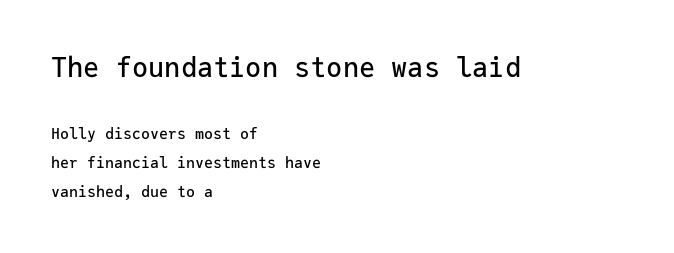
Size contrast runs from large at the top to small at the bottom. Layout note: lines flush left. Any mark beneath the type? The region is blank. The typography opts for an upright posture over an oblique one.
